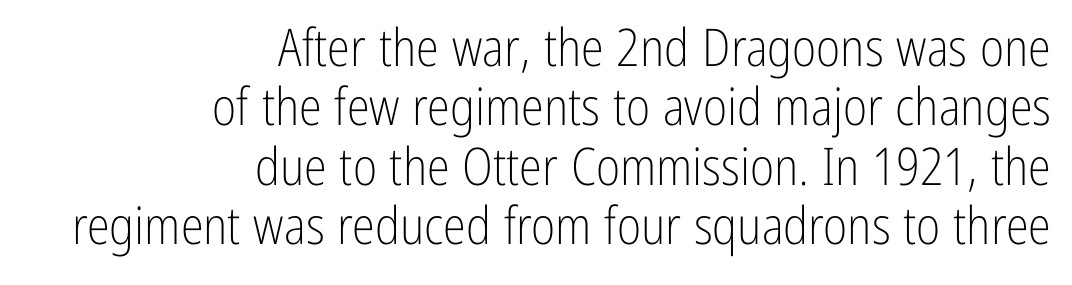
Q: Is the text bold? A: No.
Q: Is the text italic (slanted)? A: No, it is upright.
Q: Is the typeface a serif or a sans-serif typeface? A: Sans-serif.
Q: Is the text underlined? A: No.
Q: How is the paragraph aligned? A: Right-aligned.
Q: Is the spacing between letters normal or unusually wide? A: Normal.
Q: Is the spacing between lines tight, normal or loose? A: Tight.
Q: Width (condensed, normal, or wide)? A: Condensed.
Q: Stroke contrast? A: Low.
Q: x-height? A: Medium.
Q: Monospaced? A: No.
